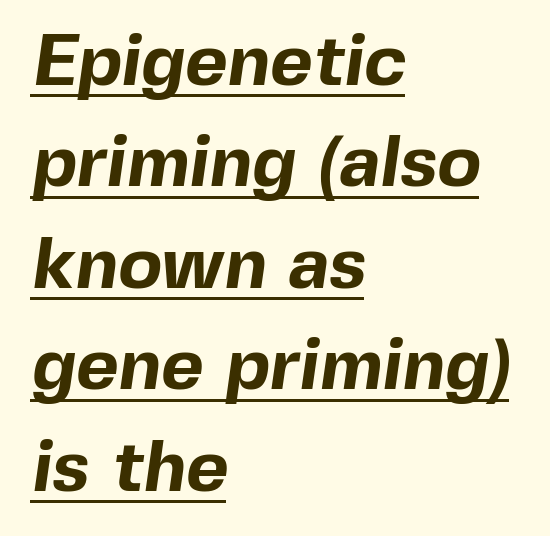
{"serif": "no", "bold": "yes", "weight": "bold", "width": "normal", "x_height": "medium", "monospaced": "no", "underline": "yes", "align": "left", "line_spacing": "normal", "line_spacing_ratio": 1.39, "letter_spacing": "normal", "letter_spacing_em": 0.0, "glyph_px": 73}
